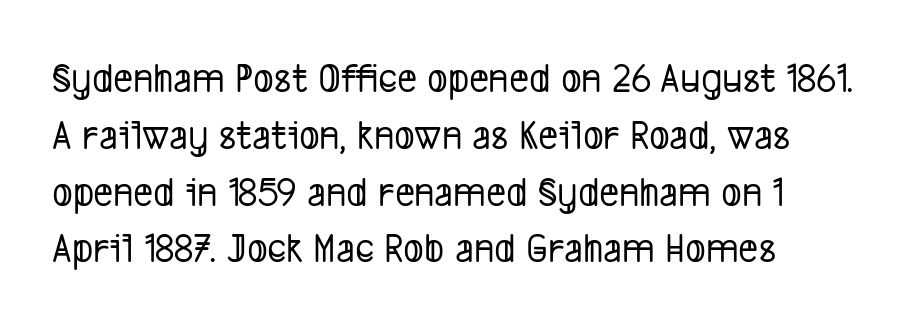
{"serif": "no", "width": "condensed", "stroke_contrast": "low", "x_height": "medium", "monospaced": "no", "underline": "no", "align": "left", "line_spacing": "normal", "line_spacing_ratio": 1.32, "letter_spacing": "normal", "letter_spacing_em": 0.0, "glyph_px": 43}
